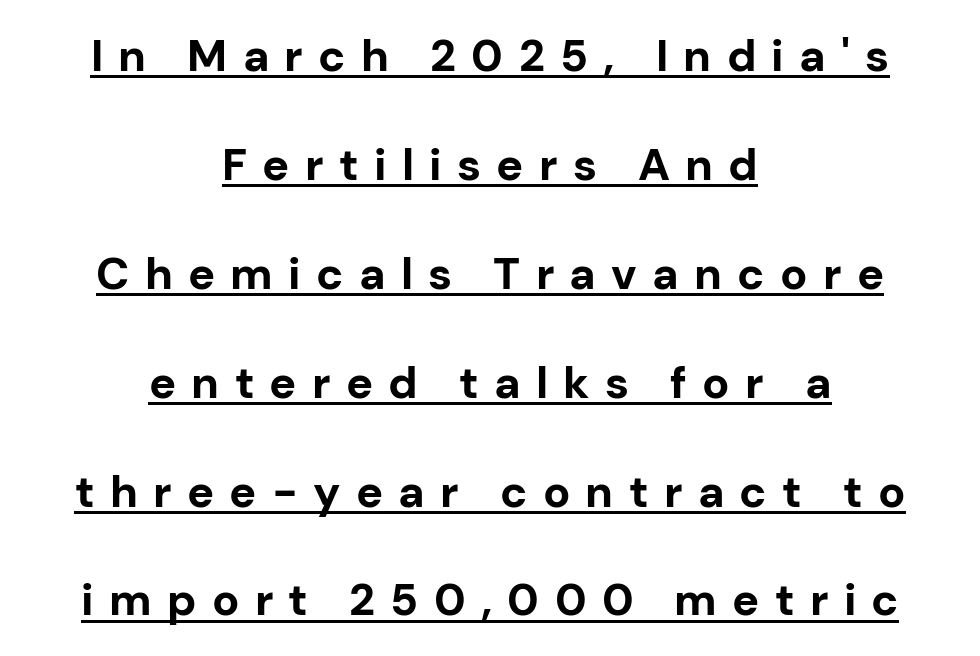
{"serif": "no", "italic": "no", "bold": "yes", "weight": "bold", "width": "normal", "stroke_contrast": "low", "x_height": "medium", "monospaced": "no", "underline": "yes", "align": "center", "line_spacing": "loose", "line_spacing_ratio": 2.42, "letter_spacing": "wide", "letter_spacing_em": 0.34, "glyph_px": 45}
